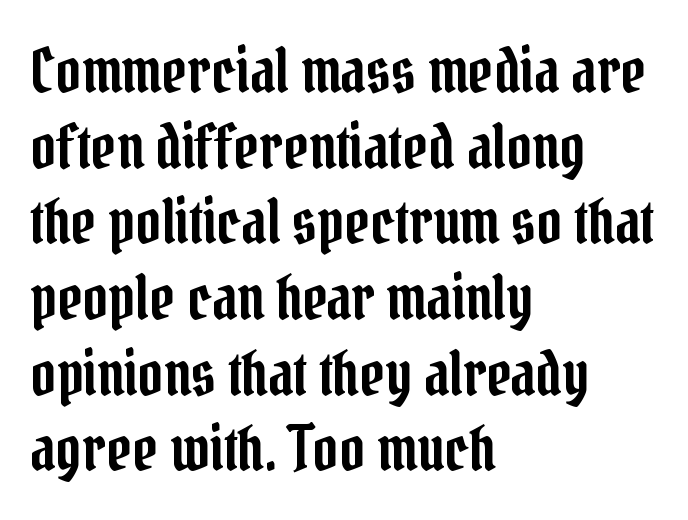
Q: Is the text italic (slanted)? A: No, it is upright.
Q: Is the typeface a serif or a sans-serif typeface? A: Serif.
Q: Is the text underlined? A: No.
Q: How is the paragraph aligned? A: Left-aligned.
Q: Is the spacing between letters normal or unusually wide? A: Normal.
Q: Width (condensed, normal, or wide)? A: Condensed.
Q: Stroke contrast? A: Low.
Q: x-height? A: Medium.
Q: Monospaced? A: No.
